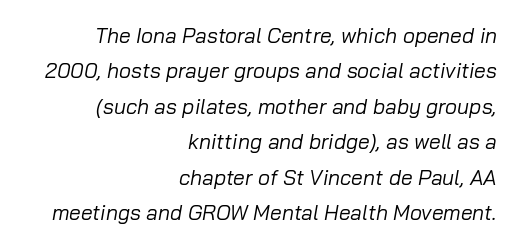
The image shows 21 px text type, italic (leaning right); set right-aligned, normal line spacing (1.69x), normal letter spacing, not underlined.
